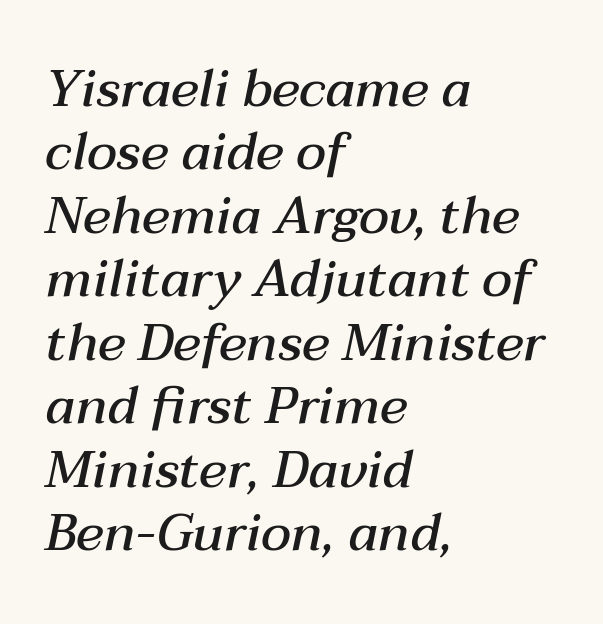
{"italic": "yes", "lean": "right", "slant_degrees": 12, "bold": "semi", "weight": "semibold", "width": "normal", "stroke_contrast": "medium", "x_height": "medium", "monospaced": "no", "underline": "no", "align": "left", "line_spacing_ratio": 1.22, "letter_spacing": "normal", "letter_spacing_em": 0.0, "glyph_px": 52}
